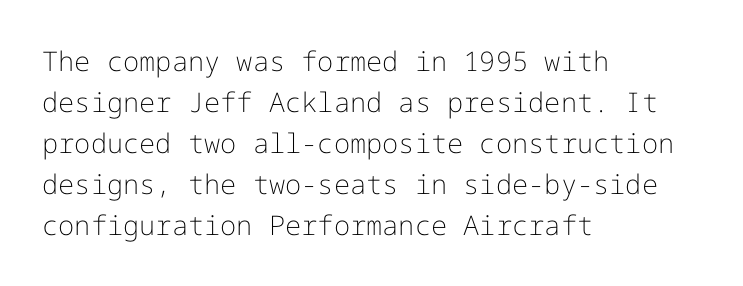
Q: Is the text bold? A: No.
Q: Is the text italic (slanted)? A: No, it is upright.
Q: Is the text underlined? A: No.
Q: How is the paragraph aligned? A: Left-aligned.
Q: Is the spacing between letters normal or unusually wide? A: Normal.
Q: Is the spacing between lines tight, normal or loose? A: Normal.
